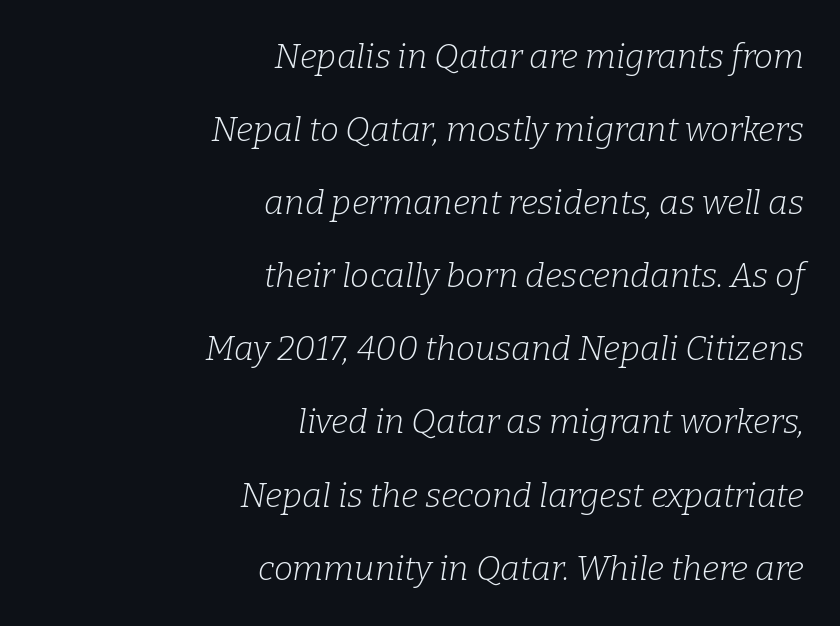
{"serif": "yes", "italic": "yes", "lean": "right", "slant_degrees": 9, "bold": "no", "weight": "light", "width": "normal", "stroke_contrast": "low", "x_height": "medium", "monospaced": "no", "underline": "no", "align": "right", "line_spacing": "loose", "line_spacing_ratio": 2.15, "letter_spacing": "normal", "letter_spacing_em": 0.0, "glyph_px": 34}
